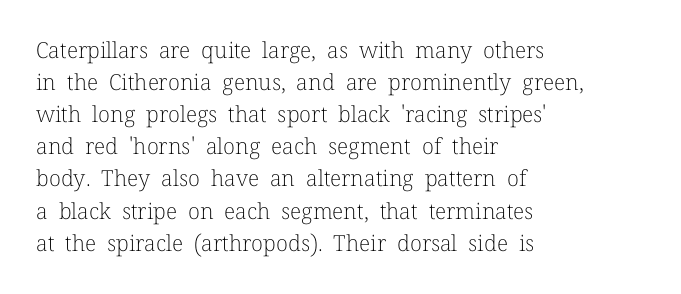
{"italic": "no", "bold": "no", "underline": "no", "align": "left", "line_spacing": "normal", "line_spacing_ratio": 1.46, "letter_spacing": "normal", "letter_spacing_em": 0.0, "glyph_px": 22}
